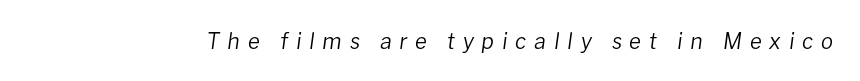
The image shows 22 px text type, italic (leaning right); set unusually wide letter spacing (+0.35 em), not underlined.
